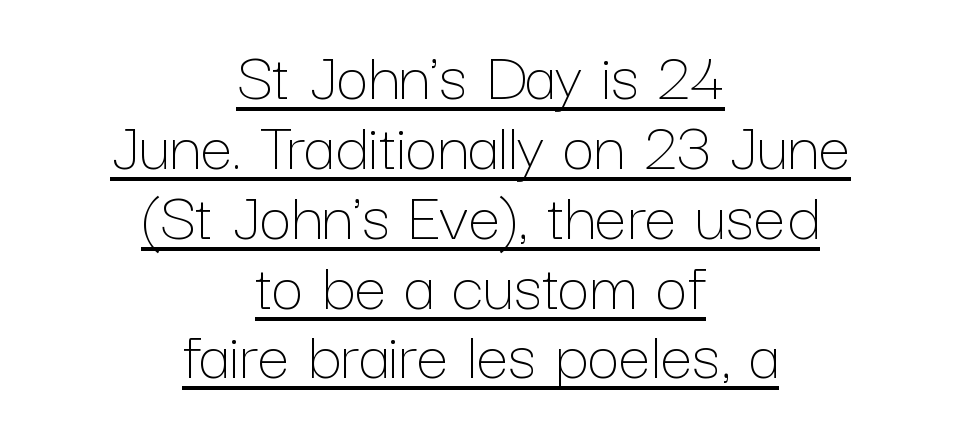
Q: Is the text bold? A: No.
Q: Is the text italic (slanted)? A: No, it is upright.
Q: Is the text underlined? A: Yes.
Q: How is the paragraph aligned? A: Centered.
Q: Is the spacing between letters normal or unusually wide? A: Normal.
Q: Is the spacing between lines tight, normal or loose? A: Tight.
Q: Width (condensed, normal, or wide)? A: Normal.
Q: Stroke contrast? A: Low.
Q: x-height? A: Medium.
Q: Monospaced? A: No.
